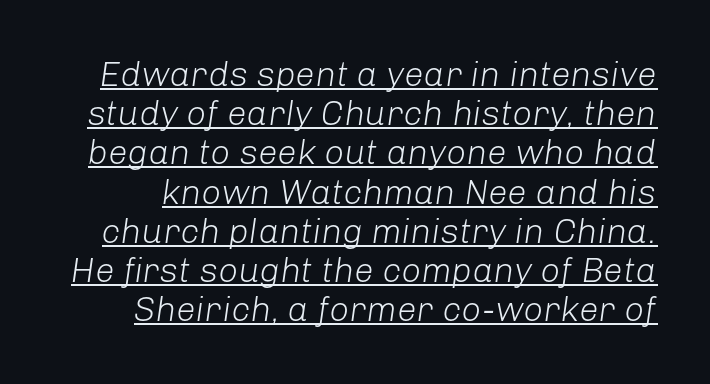
The image shows 35 px light type, italic (leaning right); set tight line spacing (1.12x), normal letter spacing, underlined; low stroke contrast and a medium x-height.
